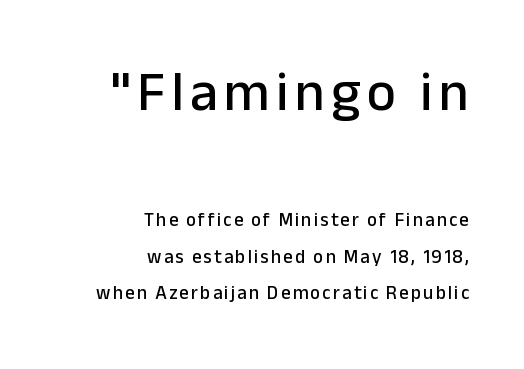
{"serif": "no", "italic": "no", "width": "normal", "stroke_contrast": "low", "x_height": "medium", "monospaced": "no", "underline": "no", "align": "right", "line_spacing": "loose", "line_spacing_ratio": 1.92, "larger_block": "first", "size_ratio": 2.95, "glyph_px": 56}
